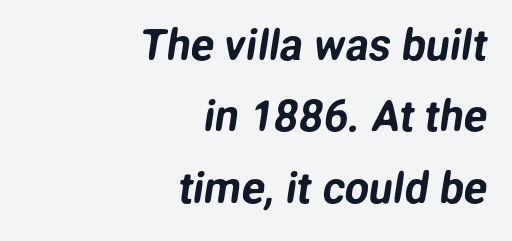
{"serif": "no", "width": "normal", "stroke_contrast": "low", "x_height": "medium", "monospaced": "no", "underline": "no", "align": "right", "line_spacing": "normal", "line_spacing_ratio": 1.66, "letter_spacing": "normal", "letter_spacing_em": 0.0, "glyph_px": 43}
